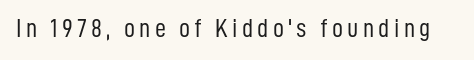
The image shows 27 px text type, upright; set not underlined.
